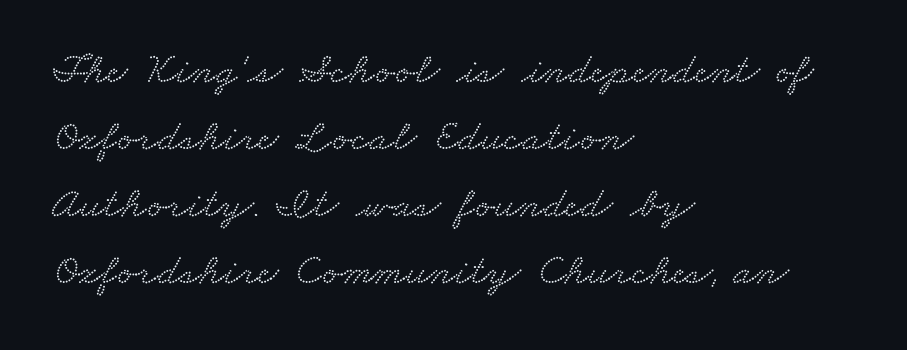
The image shows 44 px wide type; set left-aligned, normal line spacing (1.52x), normal letter spacing, not underlined; low stroke contrast and a small x-height.
